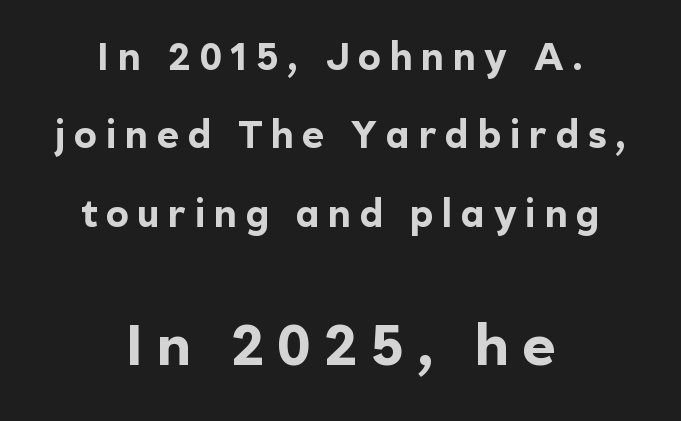
{"serif": "no", "italic": "no", "bold": "yes", "weight": "bold", "width": "normal", "x_height": "medium", "monospaced": "no", "underline": "no", "align": "center", "line_spacing": "loose", "line_spacing_ratio": 2.06, "letter_spacing": "wide", "letter_spacing_em": 0.23, "larger_block": "second", "size_ratio": 1.5, "glyph_px": 57}
